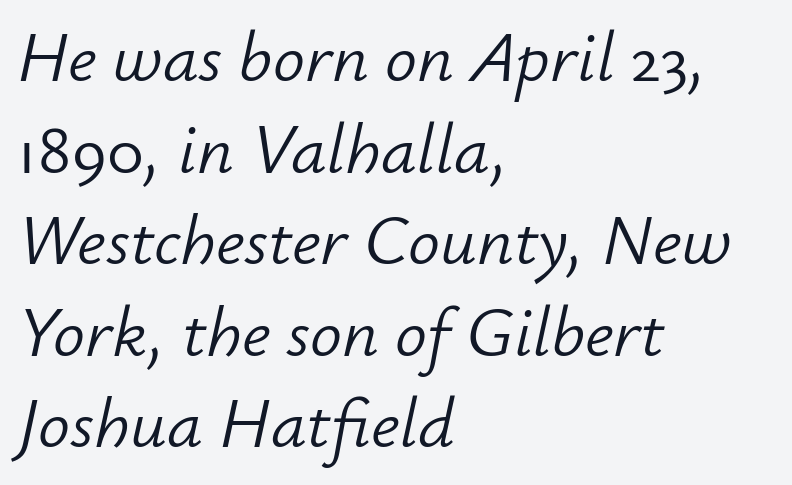
Short note: letters normally spaced. The passage shown stacks its lines at a standard gap. Reading down the block, your eye returns to a fixed left position each line. Stroke mass is kept to a normal reading level or below. Is the type slanted? Yes — the strokes lean at a clear angle. This rendering features lettering with no underline.
